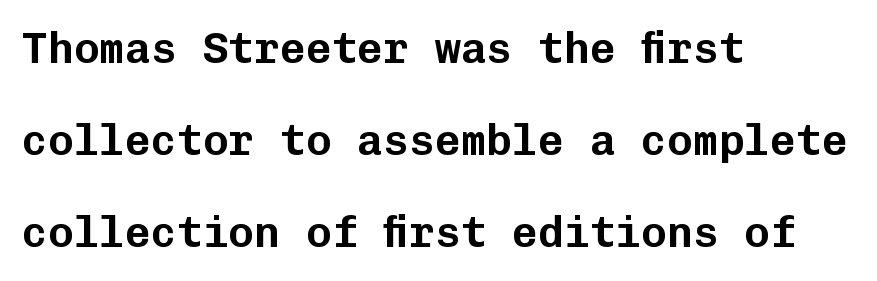
The image shows 43 px sans-serif type, upright, monospaced; set left-aligned, loose line spacing (2.14x), normal letter spacing, not underlined; low stroke contrast and a medium x-height.
